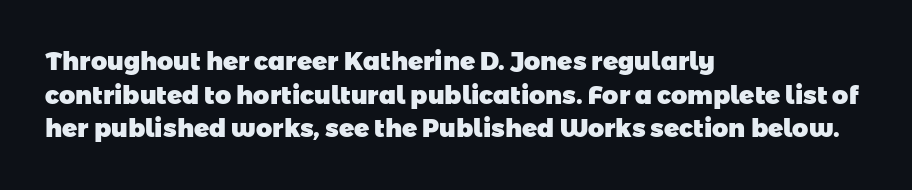
Q: Is the text bold? A: Yes.
Q: Is the text underlined? A: No.
Q: How is the paragraph aligned? A: Left-aligned.
Q: Is the spacing between letters normal or unusually wide? A: Normal.
Q: Is the spacing between lines tight, normal or loose? A: Normal.
